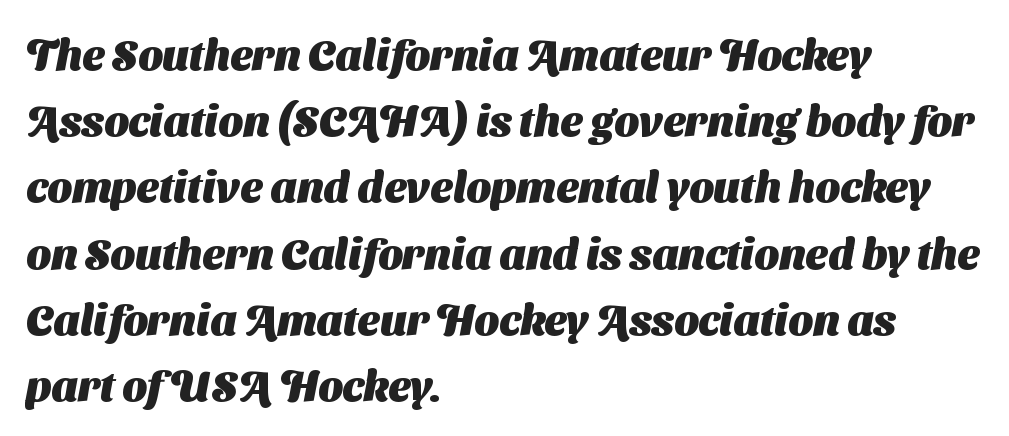
Heavy, bold letterforms. The rendering uses a moderate line-height, typical for paragraphs. Anything drawn beneath the words? Only blank space. The rendering keeps characters at their native spacing.
